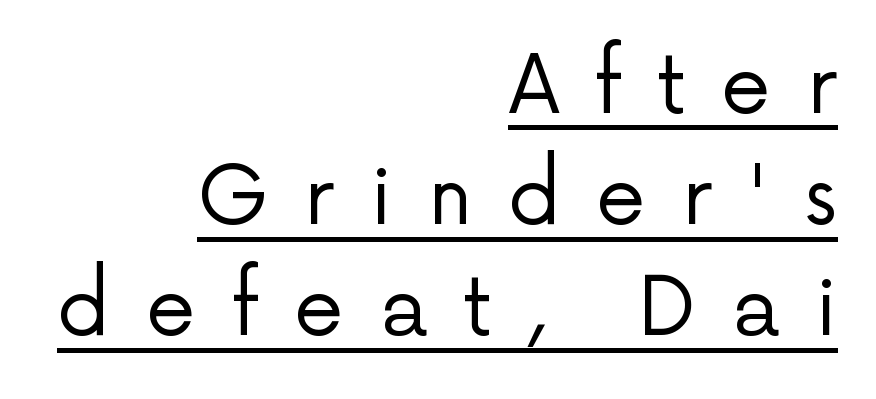
Q: Is the text bold? A: No.
Q: Is the text italic (slanted)? A: No, it is upright.
Q: Is the typeface a serif or a sans-serif typeface? A: Sans-serif.
Q: Is the text underlined? A: Yes.
Q: How is the paragraph aligned? A: Right-aligned.
Q: Is the spacing between letters normal or unusually wide? A: Unusually wide.
Q: Is the spacing between lines tight, normal or loose? A: Normal.
Q: Width (condensed, normal, or wide)? A: Normal.
Q: Stroke contrast? A: Low.
Q: x-height? A: Medium.
Q: Monospaced? A: No.
